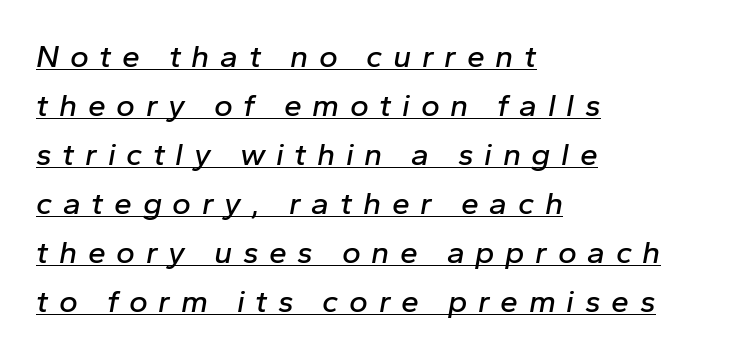
The designer left line spacing at the default. These lines were composed using italics. Each line of the rendering has a horizontal stroke beneath the glyphs. You could not count columns in this text — the font is proportionally spaced. Students, note that the glyphs here are deliberately spaced far apart. Line starts are locked; line ends wander.
